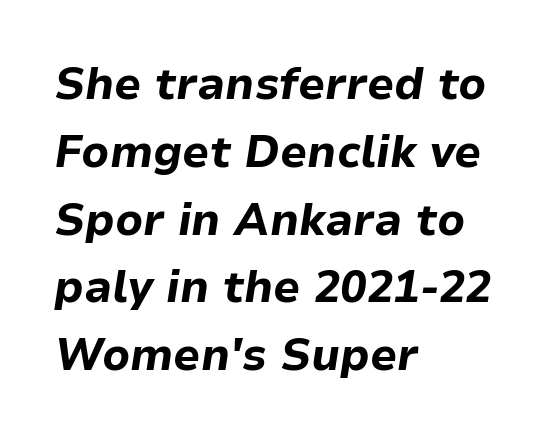
Q: Is the text bold? A: Yes.
Q: Is the text italic (slanted)? A: Yes, it leans right by about 9 degrees.
Q: Is the text underlined? A: No.
Q: How is the paragraph aligned? A: Left-aligned.
Q: Is the spacing between letters normal or unusually wide? A: Normal.
Q: Is the spacing between lines tight, normal or loose? A: Normal.
Q: Width (condensed, normal, or wide)? A: Normal.
Q: Stroke contrast? A: Low.
Q: x-height? A: Medium.
Q: Monospaced? A: No.
